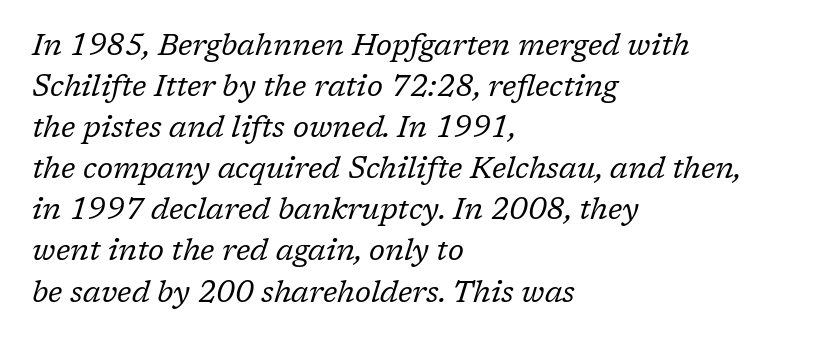
Q: Is the text bold? A: No.
Q: Is the text italic (slanted)? A: Yes, it leans right by about 17 degrees.
Q: Is the typeface a serif or a sans-serif typeface? A: Serif.
Q: Is the text underlined? A: No.
Q: How is the paragraph aligned? A: Left-aligned.
Q: Is the spacing between letters normal or unusually wide? A: Normal.
Q: Is the spacing between lines tight, normal or loose? A: Normal.
Q: Width (condensed, normal, or wide)? A: Normal.
Q: Stroke contrast? A: Low.
Q: x-height? A: Medium.
Q: Monospaced? A: No.
